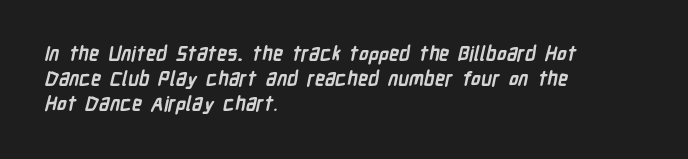
The rag falls on the right side of this text block. Check under the words: just untouched page. Evenly set lines give the paragraph a standard silhouette. A dark, heavy texture on the line: the type is bold. Tracking value appears to be zero — textbook default spacing.
